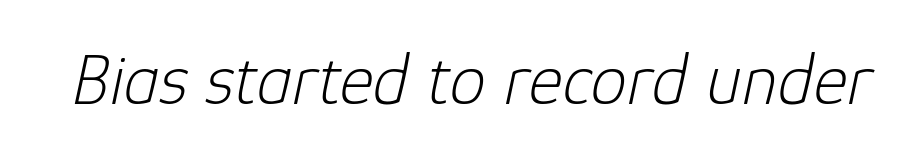
Q: Is the text bold? A: No.
Q: Is the text italic (slanted)? A: Yes, it leans right by about 12 degrees.
Q: Is the text underlined? A: No.
Q: Is the spacing between letters normal or unusually wide? A: Normal.
Q: Width (condensed, normal, or wide)? A: Normal.
Q: Stroke contrast? A: Low.
Q: x-height? A: Medium.
Q: Monospaced? A: No.
